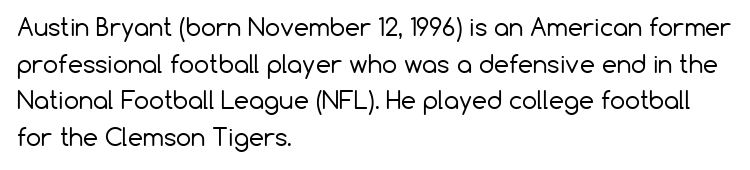
Q: Is the text bold? A: No.
Q: Is the text italic (slanted)? A: No, it is upright.
Q: Is the text underlined? A: No.
Q: How is the paragraph aligned? A: Left-aligned.
Q: Is the spacing between letters normal or unusually wide? A: Normal.
Q: Is the spacing between lines tight, normal or loose? A: Normal.
